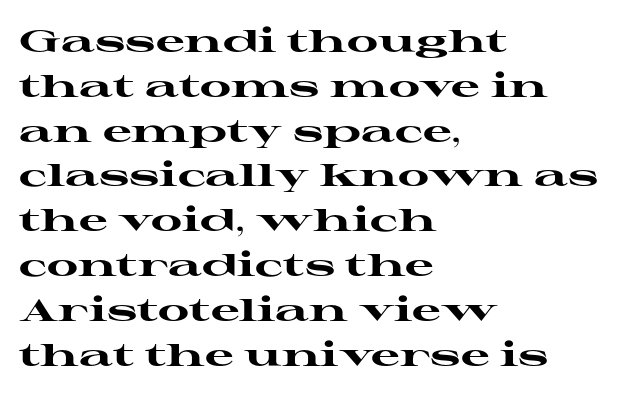
Q: Is the text bold? A: Yes.
Q: Is the text italic (slanted)? A: No, it is upright.
Q: Is the typeface a serif or a sans-serif typeface? A: Serif.
Q: Is the text underlined? A: No.
Q: How is the paragraph aligned? A: Left-aligned.
Q: Is the spacing between letters normal or unusually wide? A: Normal.
Q: Is the spacing between lines tight, normal or loose? A: Normal.
Q: Width (condensed, normal, or wide)? A: Wide.
Q: Stroke contrast? A: High.
Q: x-height? A: Medium.
Q: Monospaced? A: No.
